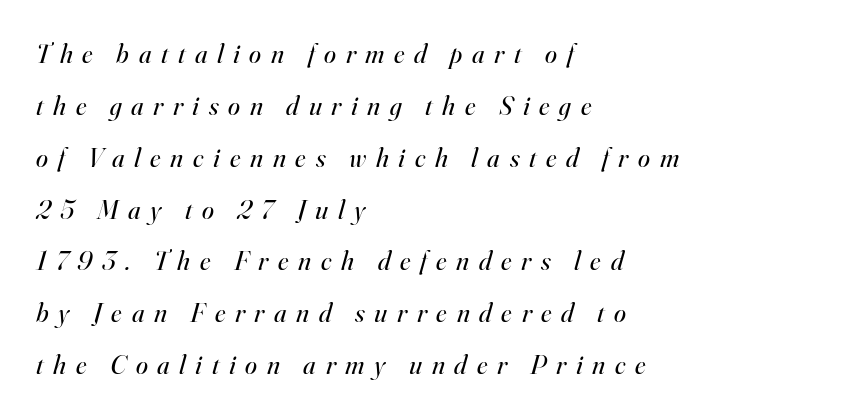
Q: Is the text bold? A: No.
Q: Is the text italic (slanted)? A: Yes, it leans right by about 16 degrees.
Q: Is the text underlined? A: No.
Q: How is the paragraph aligned? A: Left-aligned.
Q: Is the spacing between letters normal or unusually wide? A: Unusually wide.
Q: Is the spacing between lines tight, normal or loose? A: Loose.
